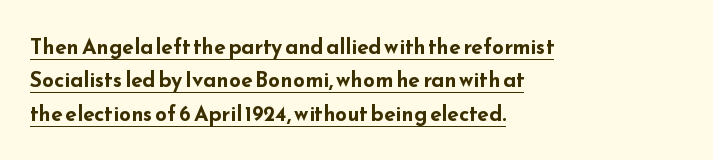
{"italic": "no", "bold": "yes", "underline": "yes", "align": "left", "line_spacing": "normal", "line_spacing_ratio": 1.59, "letter_spacing": "normal", "letter_spacing_em": 0.0, "glyph_px": 21}
